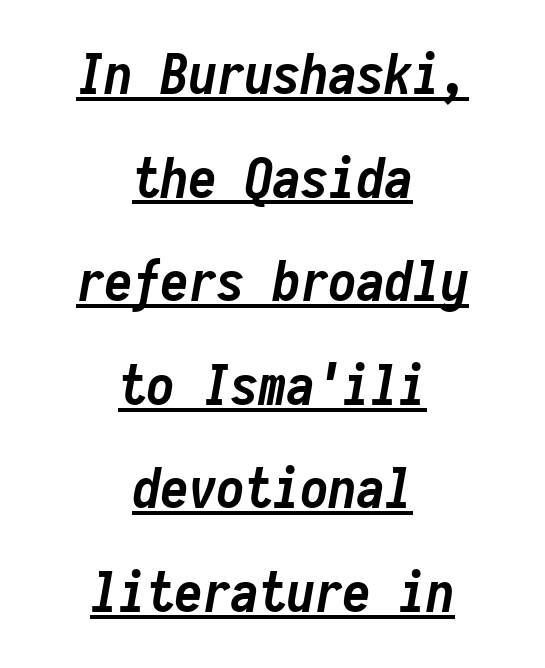
The image shows 56 px semibold, condensed type, italic (leaning right), monospaced; set centered, line spacing 1.85x, normal letter spacing, underlined; low stroke contrast and a medium x-height.
